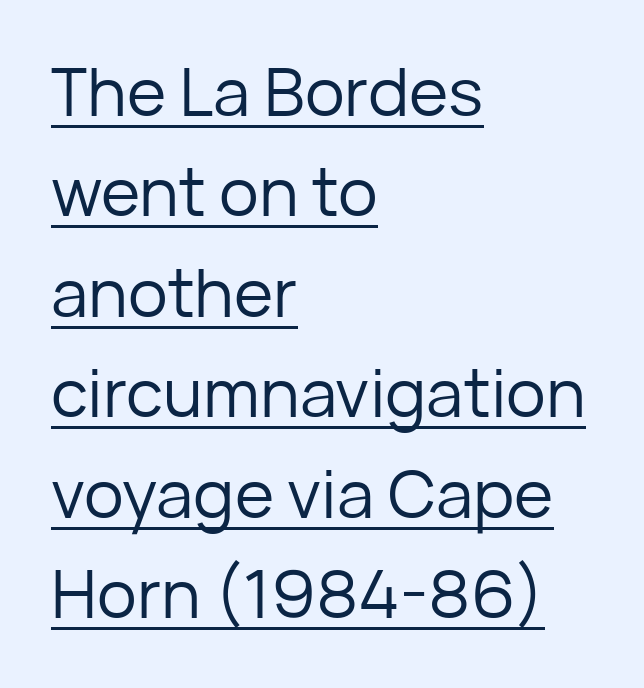
Q: Is the text bold? A: No.
Q: Is the text italic (slanted)? A: No, it is upright.
Q: Is the typeface a serif or a sans-serif typeface? A: Sans-serif.
Q: Is the text underlined? A: Yes.
Q: How is the paragraph aligned? A: Left-aligned.
Q: Is the spacing between letters normal or unusually wide? A: Normal.
Q: Is the spacing between lines tight, normal or loose? A: Normal.
Q: Width (condensed, normal, or wide)? A: Normal.
Q: Stroke contrast? A: Low.
Q: x-height? A: Medium.
Q: Monospaced? A: No.
